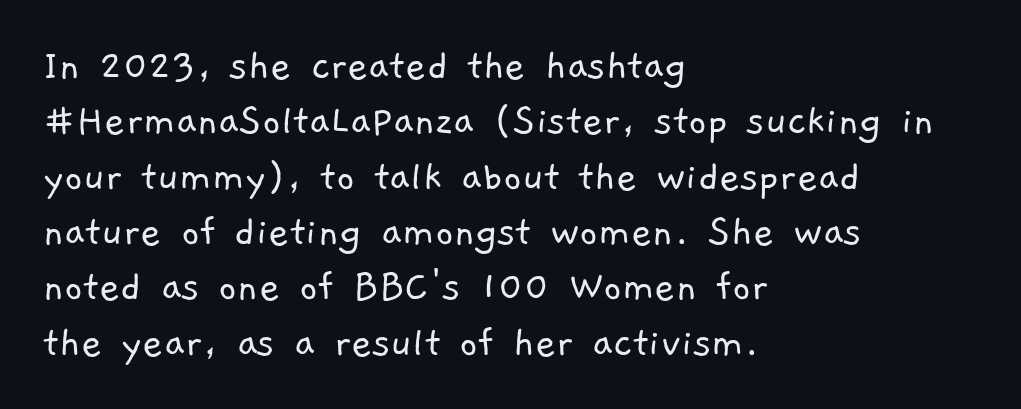
The image shows 45 px light sans-serif type; set left-aligned, line spacing 1.23x, normal letter spacing, not underlined; low stroke contrast and a medium x-height.
